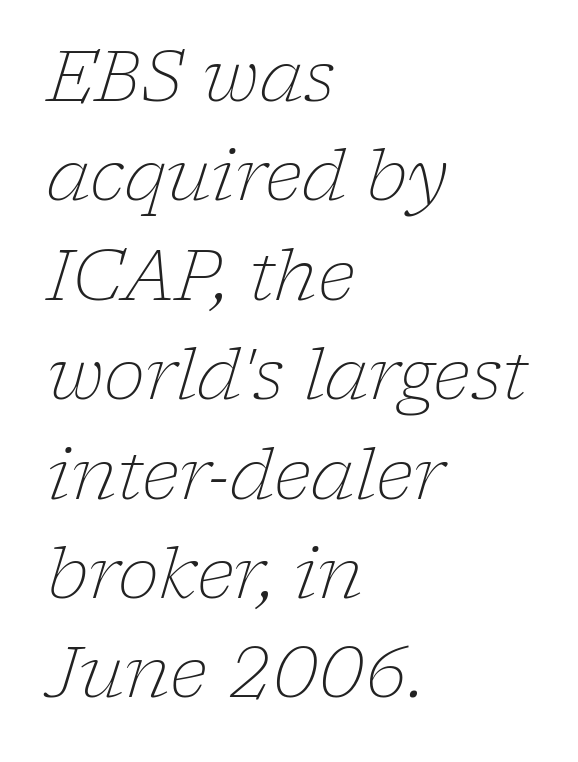
Q: Is the text bold? A: No.
Q: Is the text italic (slanted)? A: Yes, it leans right by about 17 degrees.
Q: Is the typeface a serif or a sans-serif typeface? A: Serif.
Q: Is the text underlined? A: No.
Q: How is the paragraph aligned? A: Left-aligned.
Q: Is the spacing between letters normal or unusually wide? A: Normal.
Q: Is the spacing between lines tight, normal or loose? A: Normal.
Q: Width (condensed, normal, or wide)? A: Normal.
Q: Stroke contrast? A: Low.
Q: x-height? A: Medium.
Q: Monospaced? A: No.
